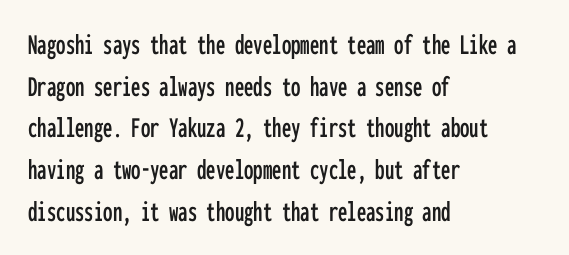
{"serif": "no", "italic": "no", "width": "condensed", "stroke_contrast": "low", "x_height": "medium", "monospaced": "yes", "underline": "no", "align": "left", "line_spacing": "normal", "line_spacing_ratio": 1.39, "letter_spacing": "normal", "letter_spacing_em": 0.0, "glyph_px": 30}
